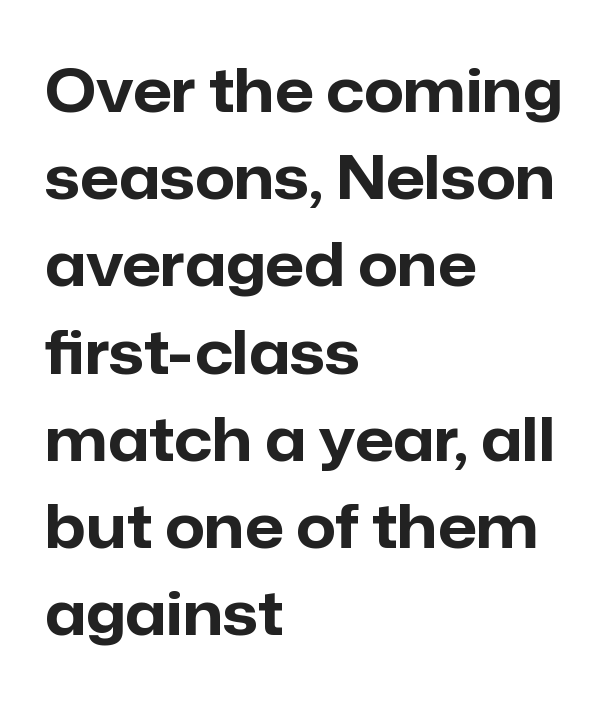
{"serif": "no", "italic": "no", "bold": "yes", "weight": "bold", "width": "normal", "stroke_contrast": "low", "x_height": "medium", "monospaced": "no", "underline": "no", "align": "left", "line_spacing": "normal", "line_spacing_ratio": 1.43, "letter_spacing": "normal", "letter_spacing_em": 0.0, "glyph_px": 61}
